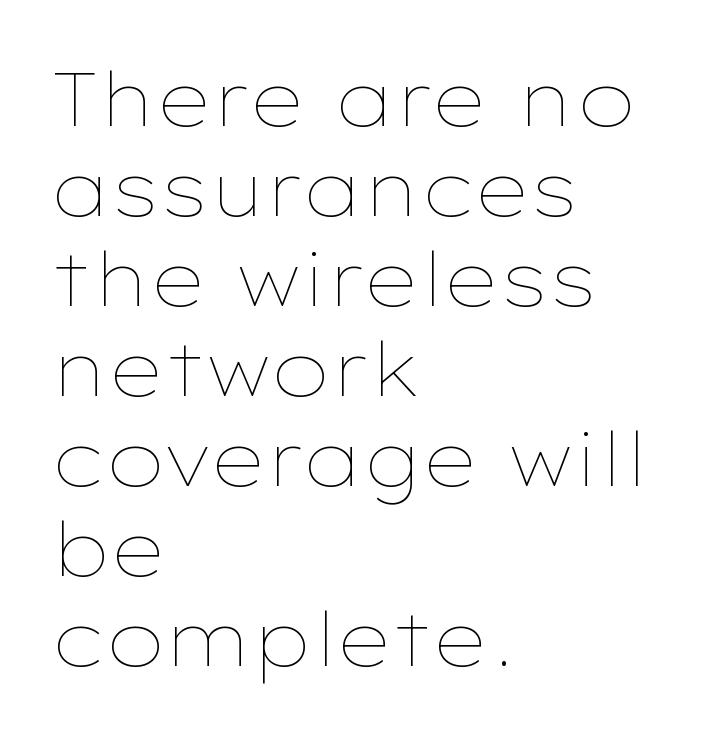
The image shows 75 px thin, wide type, upright; set left-aligned, line spacing 1.2x, normal letter spacing, not underlined; low stroke contrast and a medium x-height.
